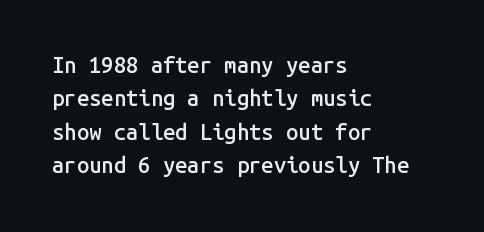
The image shows 22 px text type, upright; set left-aligned, normal line spacing (1.52x), normal letter spacing, not underlined.
